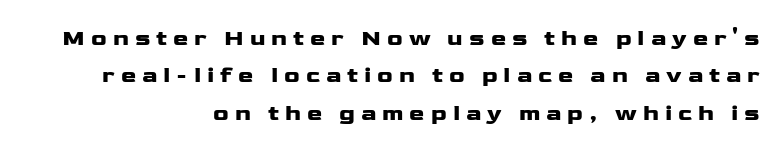
{"italic": "no", "underline": "no", "align": "right", "line_spacing": "normal", "line_spacing_ratio": 1.63, "letter_spacing": "wide", "letter_spacing_em": 0.26, "glyph_px": 23}
